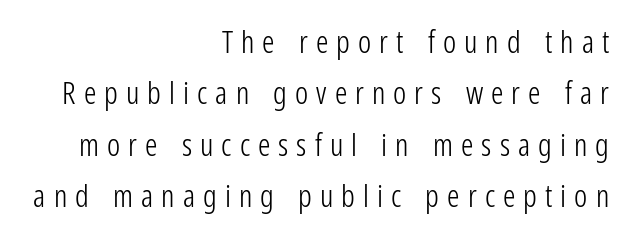
The image shows 31 px light, condensed sans-serif type, upright; set right-aligned, normal line spacing (1.66x), unusually wide letter spacing (+0.26 em), not underlined; low stroke contrast and a medium x-height.
